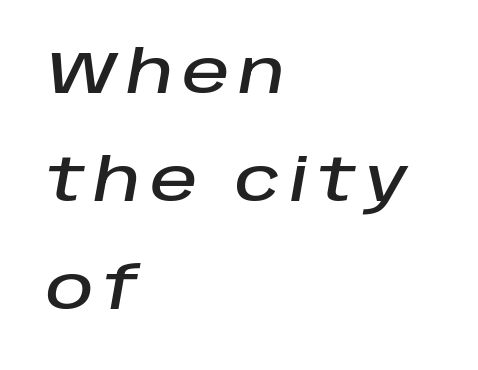
{"italic": "yes", "lean": "right", "slant_degrees": 10, "width": "normal", "stroke_contrast": "low", "x_height": "large", "monospaced": "no", "underline": "no", "align": "left", "line_spacing_ratio": 1.83, "glyph_px": 59}
